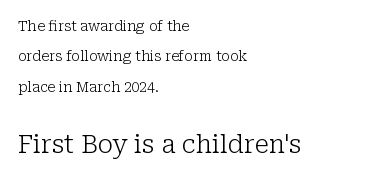
{"italic": "no", "bold": "no", "underline": "no", "align": "left", "line_spacing": "loose", "line_spacing_ratio": 2.17, "letter_spacing": "normal", "letter_spacing_em": 0.0, "larger_block": "second", "size_ratio": 1.79, "glyph_px": 25}
